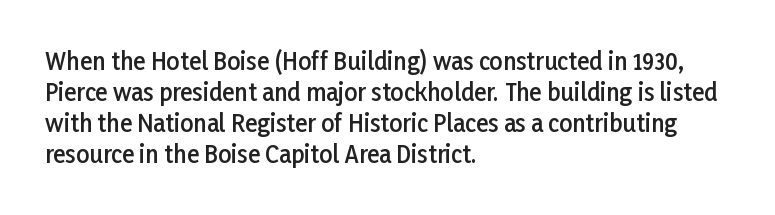
{"italic": "no", "bold": "semi", "underline": "no", "align": "left", "line_spacing": "normal", "line_spacing_ratio": 1.35, "letter_spacing": "normal", "letter_spacing_em": 0.0, "glyph_px": 23}
